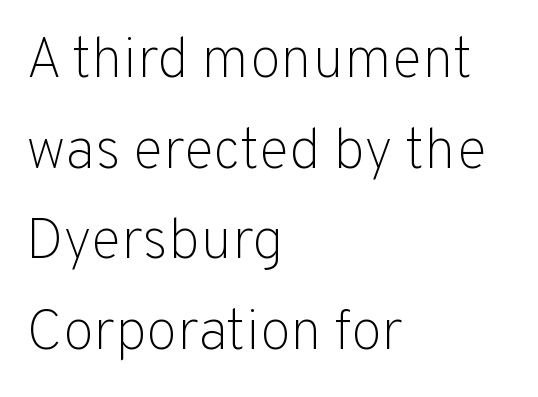
{"serif": "no", "italic": "no", "bold": "no", "weight": "light", "width": "normal", "stroke_contrast": "low", "x_height": "medium", "monospaced": "no", "underline": "no", "align": "left", "line_spacing": "normal", "line_spacing_ratio": 1.59, "letter_spacing": "normal", "letter_spacing_em": 0.0, "glyph_px": 57}
